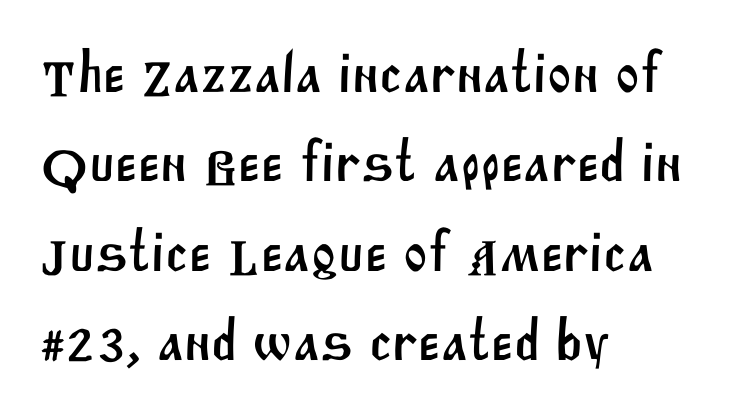
This sample has the flowing, uneven cadence of proportional lettering. Honestly, the row spacing looks completely unremarkable. Decoration check: the copy has no underline. The letters sit at their default tracking, neither squeezed nor spread. Which margin do the lines hug? The left one — the right edge is uneven.
